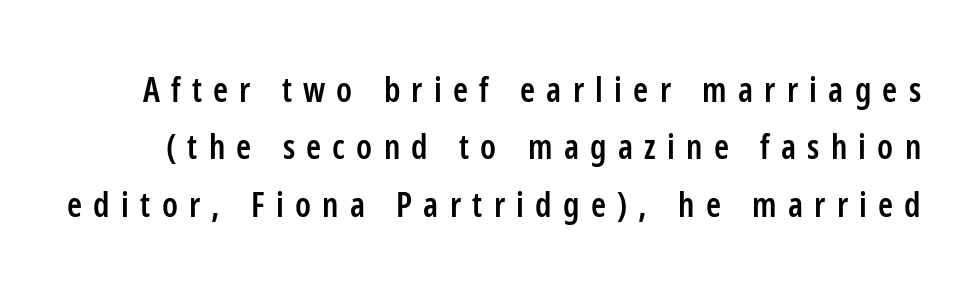
The image shows 34 px semibold, condensed sans-serif type, upright; set normal line spacing (1.69x), unusually wide letter spacing (+0.33 em), not underlined; low stroke contrast and a medium x-height.
